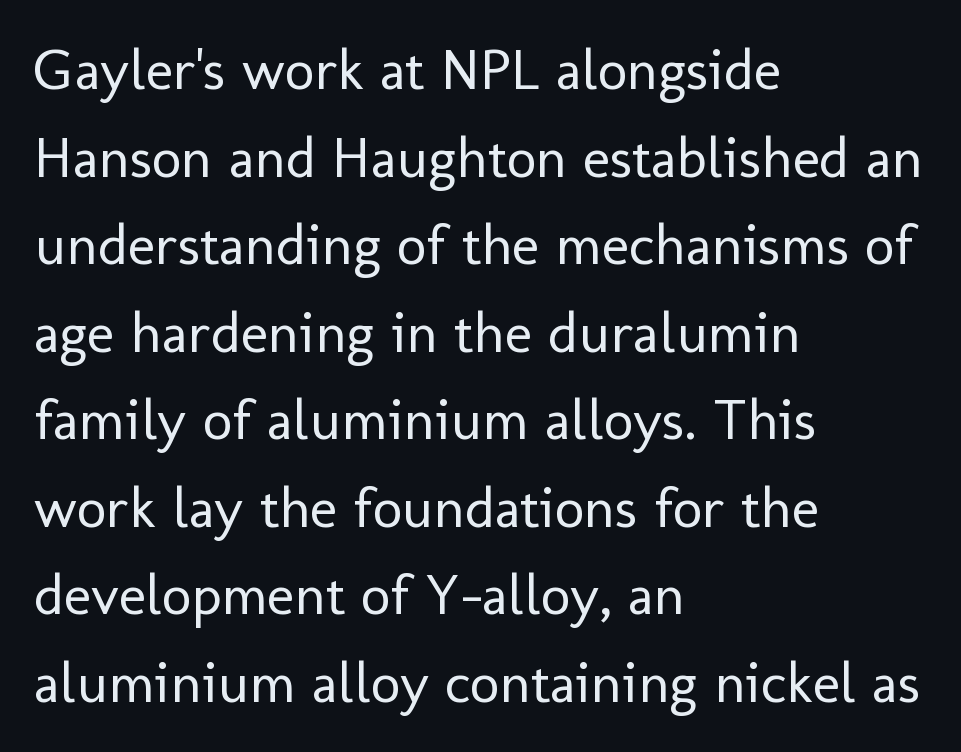
{"serif": "no", "italic": "no", "bold": "no", "weight": "regular", "width": "normal", "stroke_contrast": "low", "x_height": "medium", "monospaced": "no", "underline": "no", "align": "left", "line_spacing": "normal", "line_spacing_ratio": 1.51, "letter_spacing": "normal", "letter_spacing_em": 0.0, "glyph_px": 58}
